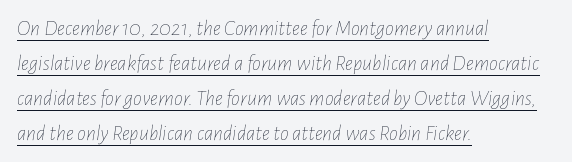
Q: Is the text bold? A: No.
Q: Is the text italic (slanted)? A: Yes, it leans right by about 7 degrees.
Q: Is the text underlined? A: Yes.
Q: How is the paragraph aligned? A: Left-aligned.
Q: Is the spacing between letters normal or unusually wide? A: Normal.
Q: Is the spacing between lines tight, normal or loose? A: Normal.
